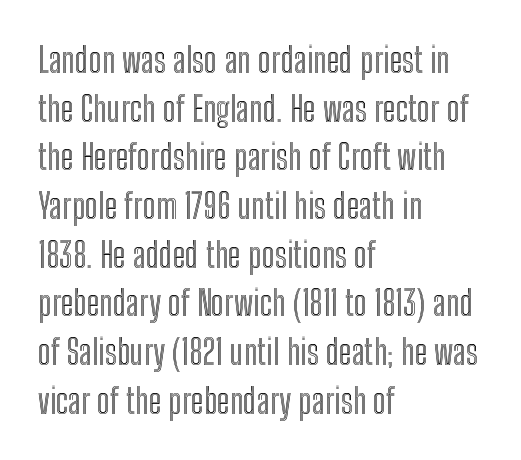
{"italic": "no", "width": "condensed", "x_height": "medium", "monospaced": "no", "underline": "no", "align": "left", "line_spacing": "normal", "line_spacing_ratio": 1.39, "letter_spacing": "normal", "letter_spacing_em": 0.0, "glyph_px": 35}
